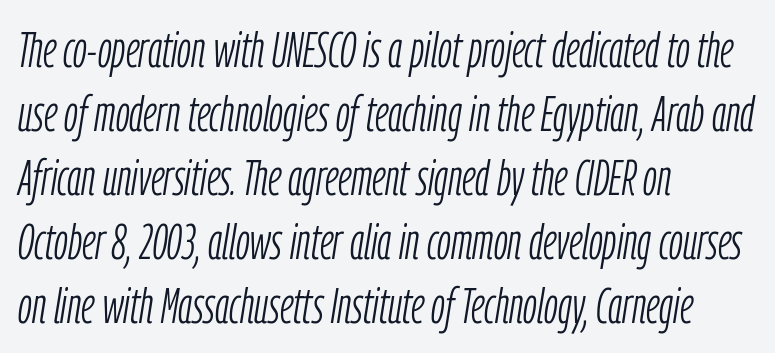
{"italic": "yes", "lean": "right", "slant_degrees": 9, "bold": "no", "weight": "light", "width": "condensed", "stroke_contrast": "low", "x_height": "medium", "monospaced": "no", "underline": "no", "align": "left", "line_spacing": "normal", "line_spacing_ratio": 1.28, "letter_spacing": "normal", "letter_spacing_em": 0.0, "glyph_px": 50}
